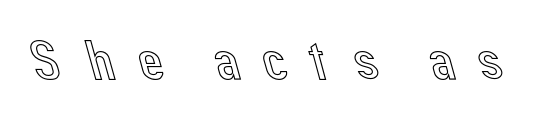
Q: Is the text italic (slanted)? A: Yes.
Q: Is the text underlined? A: No.
Q: Is the spacing between letters normal or unusually wide? A: Unusually wide.
Q: Width (condensed, normal, or wide)? A: Normal.
Q: x-height? A: Medium.
Q: Monospaced? A: No.
